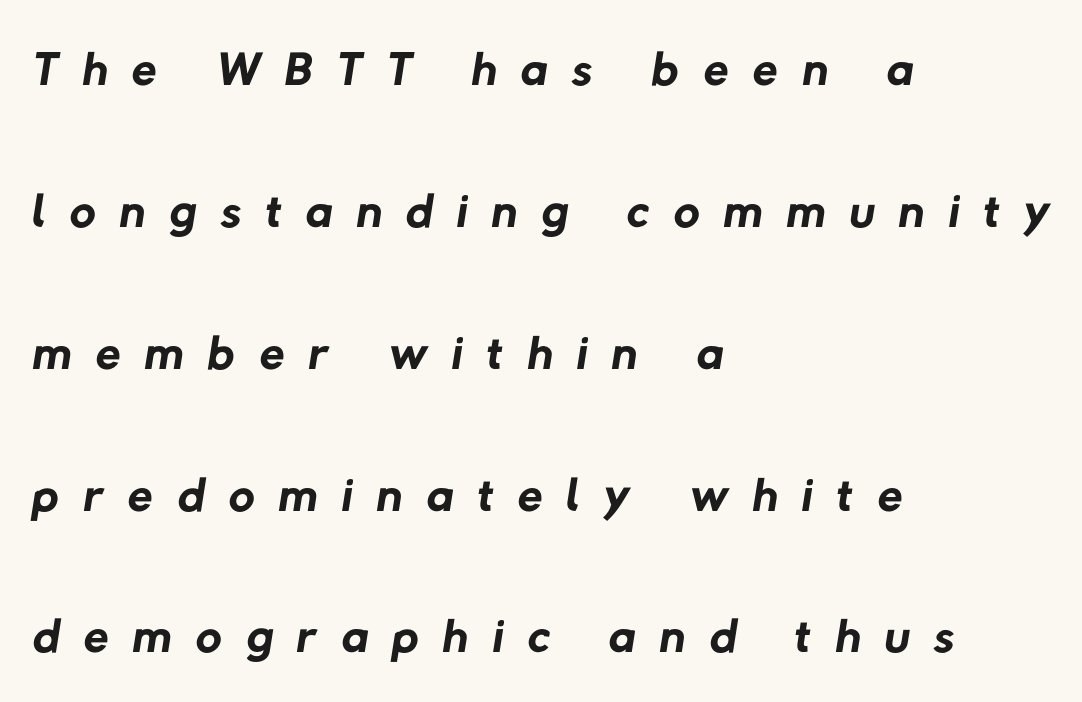
The passage shown has open, widely tracked lettering throughout. Every row of glyphs begins at an identical x-position on the left. The passage shown is typed in a proportional face where columns would drift. Honestly, there is no underline to notice here at all. Nothing sits at the stroke ends, so this counts as sans-serif.
